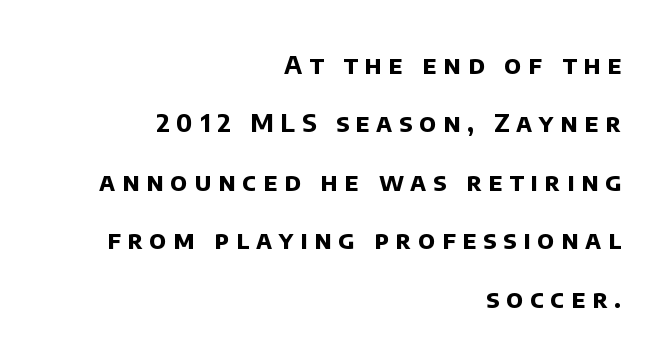
The image shows 25 px bold type; set right-aligned, loose line spacing (2.34x), unusually wide letter spacing (+0.27 em), not underlined.
